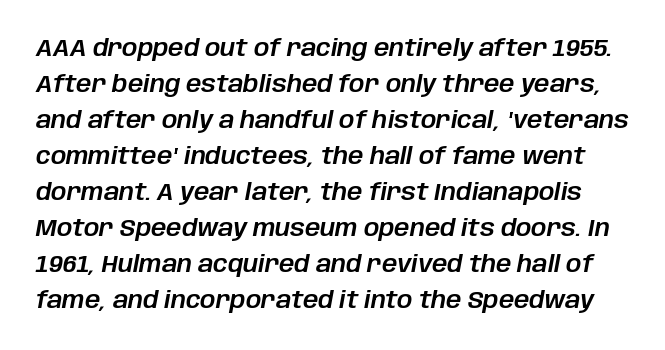
Notice how descenders clear the ascenders below comfortably — that's standard leading. Descender tails drop into unmarked territory. The letterforms sit shoulder to shoulder at normal distance. The text carries the slant typical of an italic or oblique font.
